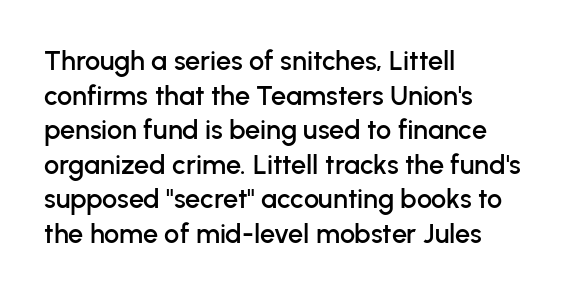
Q: Is the text italic (slanted)? A: No, it is upright.
Q: Is the text underlined? A: No.
Q: How is the paragraph aligned? A: Left-aligned.
Q: Is the spacing between letters normal or unusually wide? A: Normal.
Q: Is the spacing between lines tight, normal or loose? A: Normal.
